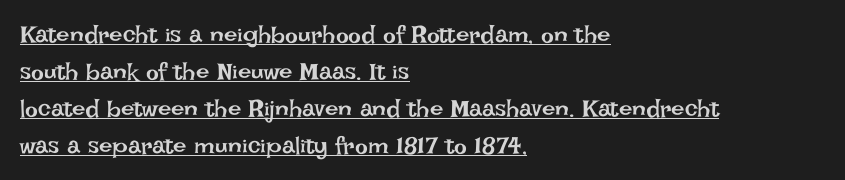
The image shows 24 px text type, upright; set left-aligned, normal line spacing (1.54x), normal letter spacing, underlined.
